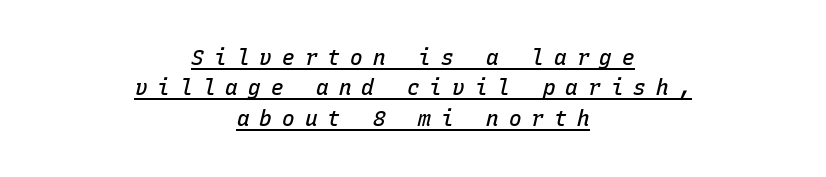
Q: Is the text bold? A: Semi-bold.
Q: Is the text italic (slanted)? A: Yes, it leans right by about 15 degrees.
Q: Is the text underlined? A: Yes.
Q: How is the paragraph aligned? A: Centered.
Q: Is the spacing between letters normal or unusually wide? A: Unusually wide.
Q: Is the spacing between lines tight, normal or loose? A: Normal.
